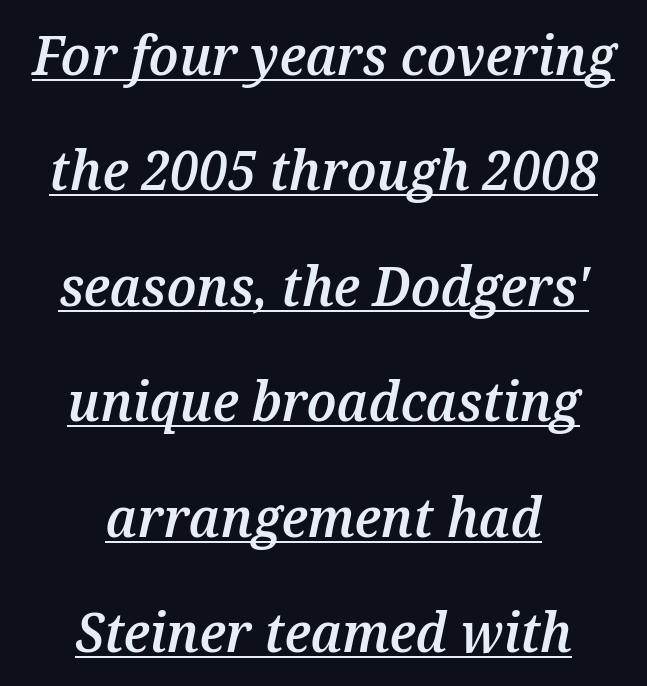
Emphasis by weight is partial: semibold. This rendering uses center alignment, leaving both contours irregular but symmetric. An italicized treatment has been applied to the whole sample. Is there much room between lines? Yes — plenty of vertical air separates them. A continuous stroke trails under the words, as in a hyperlink.
